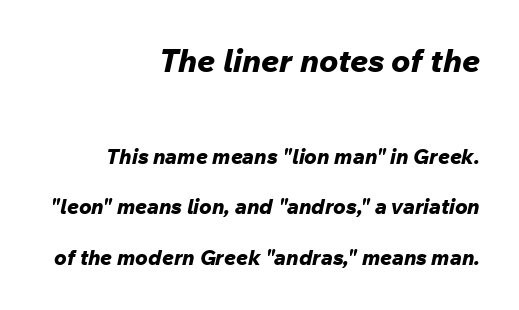
{"italic": "yes", "lean": "right", "slant_degrees": 12, "bold": "yes", "weight": "bold", "width": "normal", "stroke_contrast": "low", "x_height": "medium", "monospaced": "no", "underline": "no", "align": "right", "line_spacing": "loose", "line_spacing_ratio": 2.41, "letter_spacing": "normal", "letter_spacing_em": 0.0, "larger_block": "first", "size_ratio": 1.52, "glyph_px": 32}
